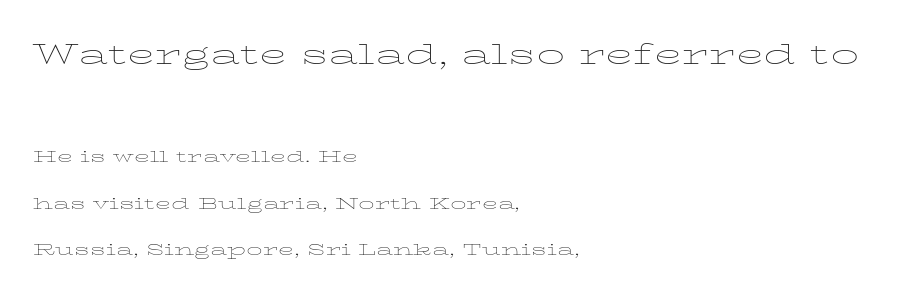
The image shows 37 px thin, wide type, upright; set left-aligned, loose line spacing (2.21x), normal letter spacing, not underlined; the first (top) block is 1.76x larger; low stroke contrast and a medium x-height.
